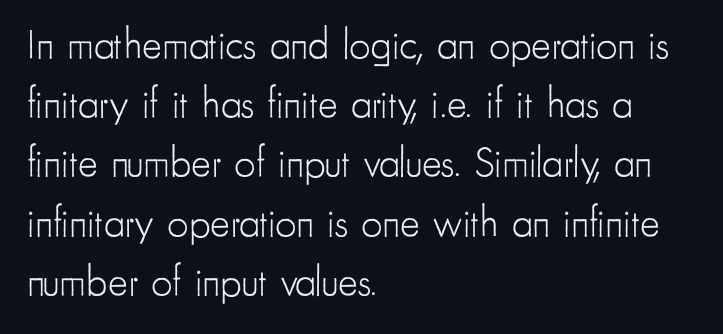
The image shows 42 px light, condensed sans-serif type, upright; set left-aligned, normal line spacing (1.41x), normal letter spacing, not underlined; low stroke contrast and a small x-height.
